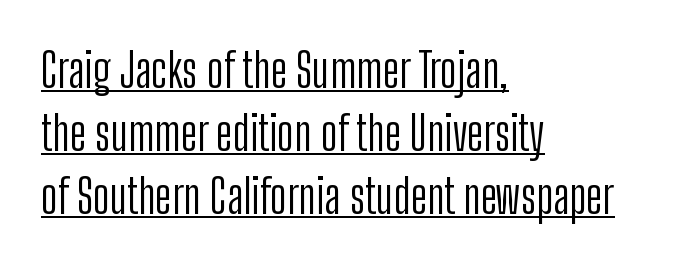
The image shows 47 px light, condensed sans-serif type, upright; set left-aligned, normal line spacing (1.34x), normal letter spacing, underlined; low stroke contrast and a medium x-height.
